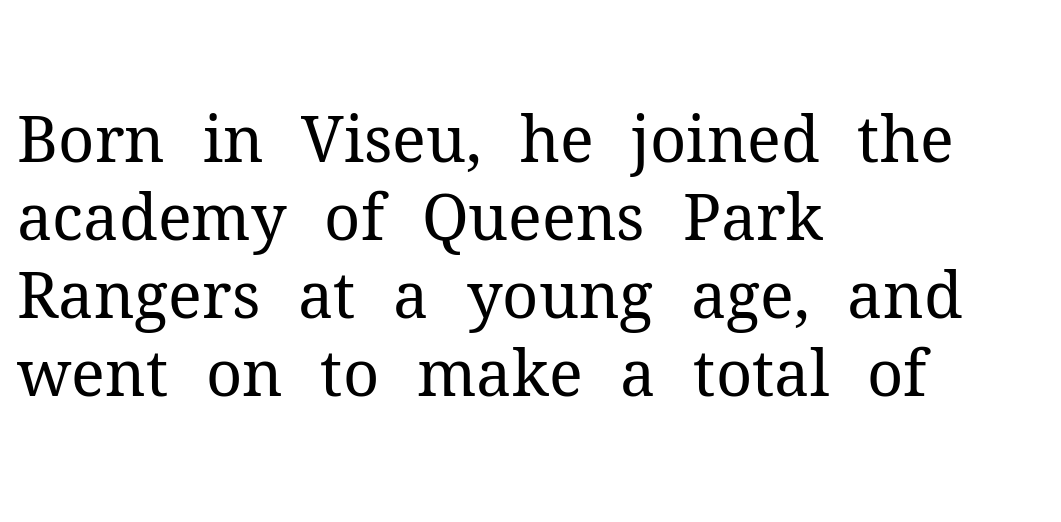
{"serif": "yes", "italic": "no", "bold": "no", "weight": "regular", "width": "normal", "stroke_contrast": "medium", "x_height": "medium", "monospaced": "no", "underline": "no", "align": "left", "line_spacing_ratio": 1.24, "letter_spacing": "normal", "letter_spacing_em": 0.0, "glyph_px": 63}
